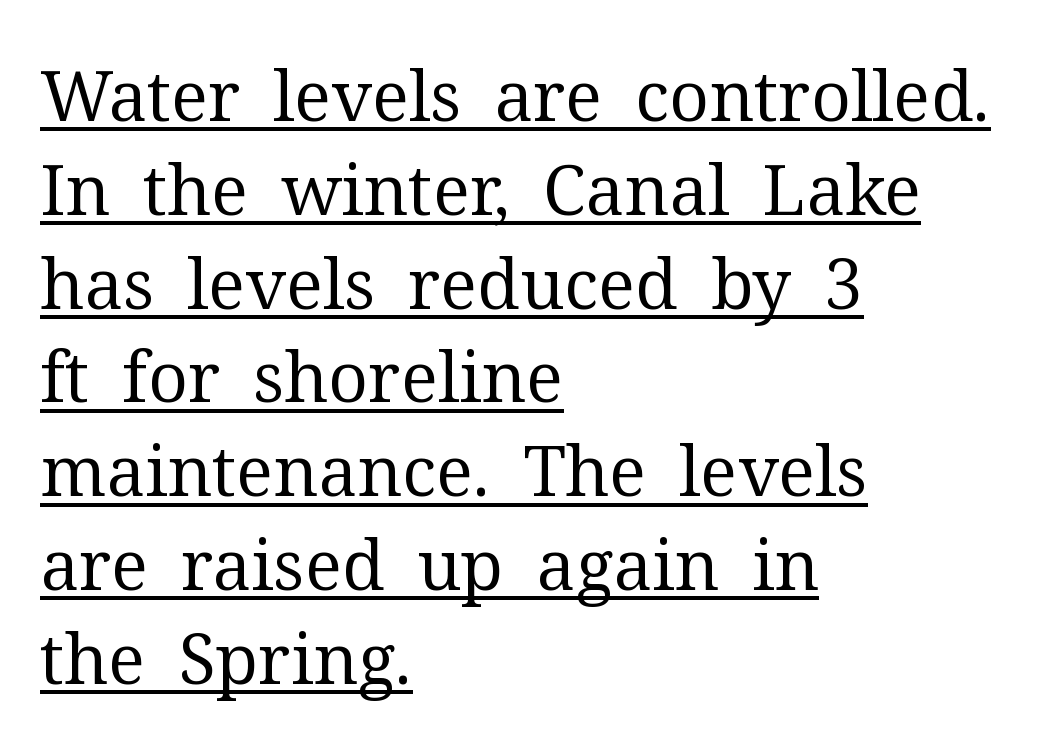
Q: Is the text bold? A: No.
Q: Is the text italic (slanted)? A: No, it is upright.
Q: Is the typeface a serif or a sans-serif typeface? A: Serif.
Q: Is the text underlined? A: Yes.
Q: How is the paragraph aligned? A: Left-aligned.
Q: Is the spacing between letters normal or unusually wide? A: Normal.
Q: Is the spacing between lines tight, normal or loose? A: Normal.
Q: Width (condensed, normal, or wide)? A: Normal.
Q: Stroke contrast? A: Medium.
Q: x-height? A: Medium.
Q: Monospaced? A: No.
